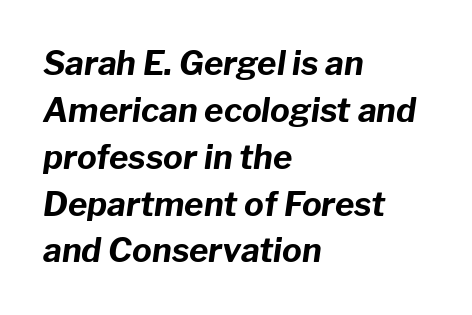
The image shows 33 px bold type, italic (leaning right); set left-aligned, normal line spacing (1.42x), normal letter spacing, not underlined; low stroke contrast and a medium x-height.
